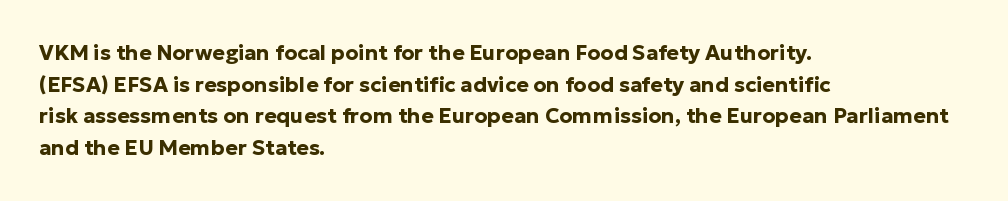
The image shows 21 px bold type, upright; set left-aligned, normal line spacing (1.51x), normal letter spacing, not underlined.
